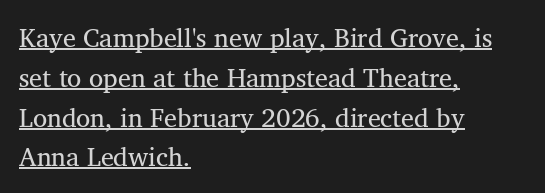
Like a heading marked for emphasis, these lines bear an underscore. Characters remain perfectly vertical along every line. The rendering uses a moderate line-height, typical for paragraphs. Honestly, the letter spacing is just normal — you wouldn't notice it. Reading down the block, your eye returns to a fixed left position each line.
